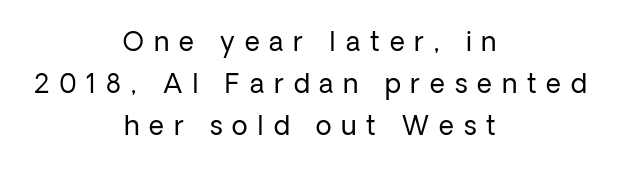
{"italic": "no", "bold": "no", "underline": "no", "align": "center", "line_spacing": "normal", "line_spacing_ratio": 1.61, "letter_spacing": "wide", "letter_spacing_em": 0.38, "glyph_px": 26}
